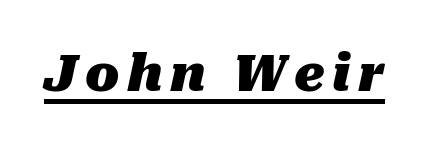
These lines carry a lot of weight — the face is fully bold. Observe the lean: these are italic letterforms. The string is rendered with underlining switched on. The passage shown is typed in a proportional face where columns would drift.
